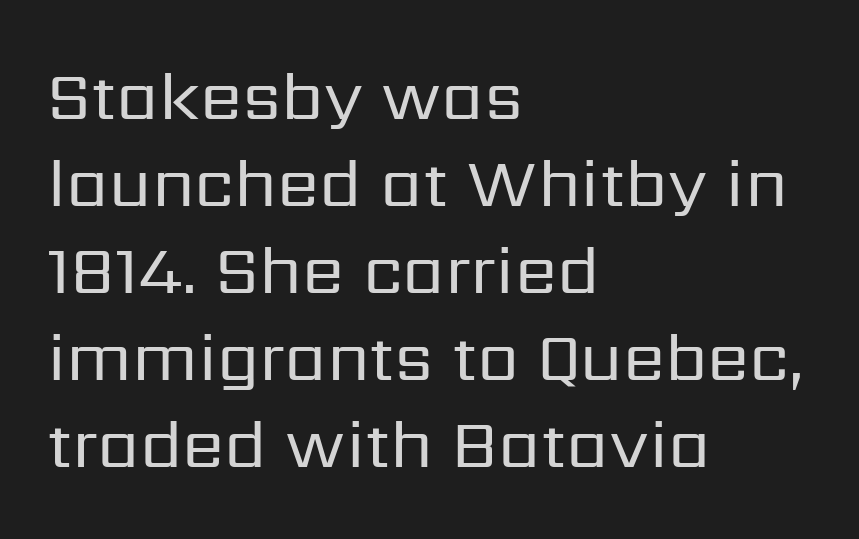
This block has exactly the height ordinary leading produces. Think of a printed novel: that variable character pitch is what you see here. No letter is thick-stroked: the sample isn't bold. Words float on clear page, feet unadorned.
